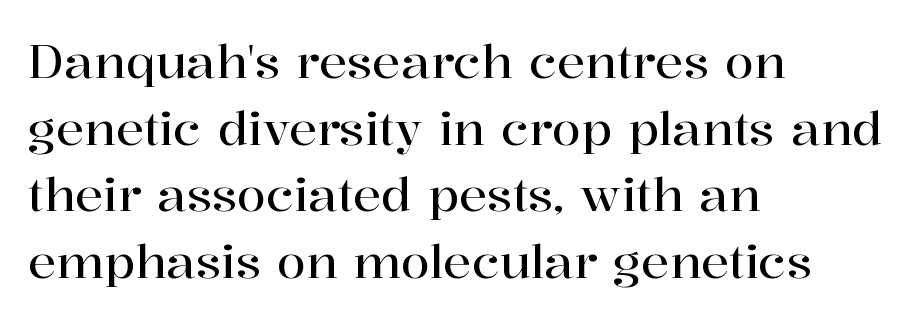
Q: Is the text italic (slanted)? A: No, it is upright.
Q: Is the typeface a serif or a sans-serif typeface? A: Serif.
Q: Is the text underlined? A: No.
Q: How is the paragraph aligned? A: Left-aligned.
Q: Is the spacing between letters normal or unusually wide? A: Normal.
Q: Is the spacing between lines tight, normal or loose? A: Normal.
Q: Width (condensed, normal, or wide)? A: Normal.
Q: Stroke contrast? A: High.
Q: x-height? A: Medium.
Q: Monospaced? A: No.
